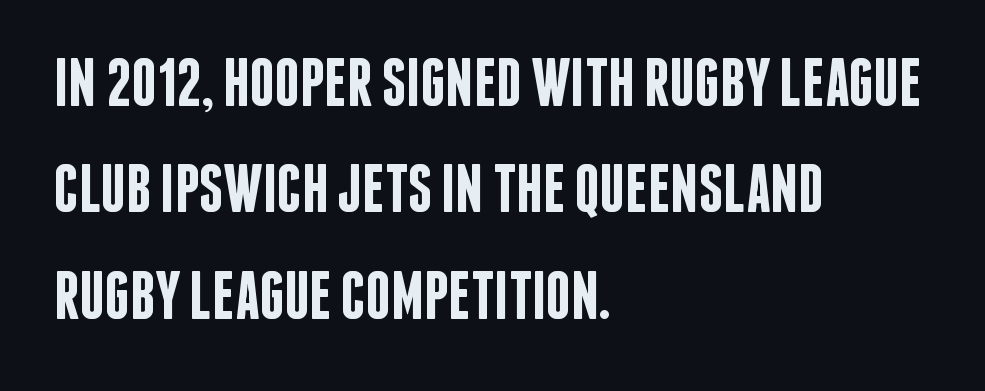
The image shows 69 px semibold, condensed sans-serif type, upright; set left-aligned, normal line spacing (1.54x), normal letter spacing, not underlined; low stroke contrast and a large x-height.
